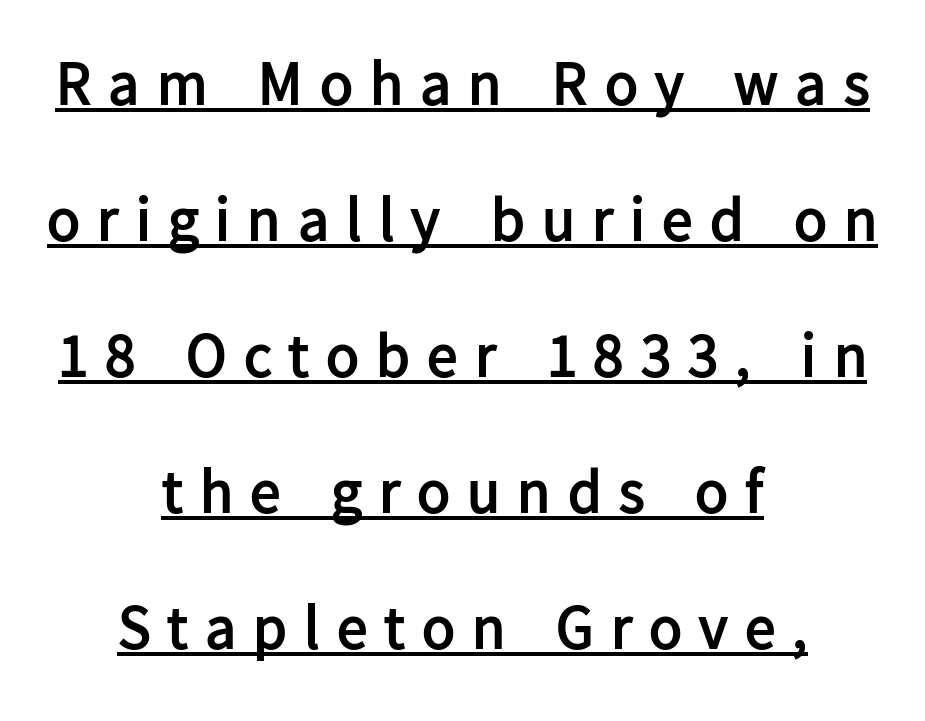
The image shows 61 px semibold sans-serif type, upright; set centered, loose line spacing (2.23x), unusually wide letter spacing (+0.28 em), underlined; low stroke contrast and a medium x-height.
